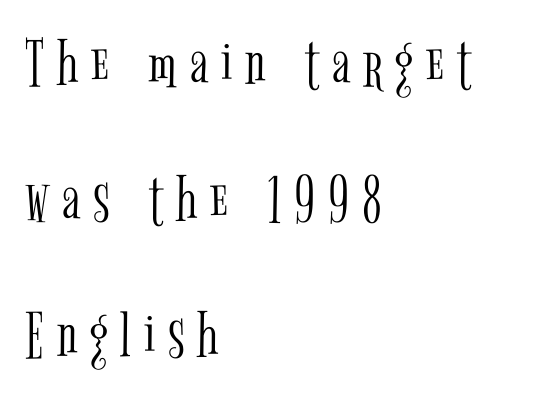
{"serif": "yes", "italic": "no", "bold": "no", "weight": "light", "width": "condensed", "stroke_contrast": "low", "x_height": "medium", "monospaced": "no", "underline": "no", "align": "left", "line_spacing": "loose", "line_spacing_ratio": 2.0, "glyph_px": 68}
